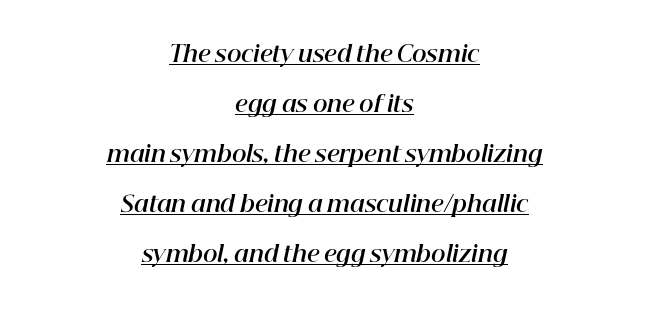
Q: Is the text bold? A: Yes.
Q: Is the text italic (slanted)? A: Yes, it leans right by about 12 degrees.
Q: Is the text underlined? A: Yes.
Q: How is the paragraph aligned? A: Centered.
Q: Is the spacing between letters normal or unusually wide? A: Normal.
Q: Is the spacing between lines tight, normal or loose? A: Loose.
